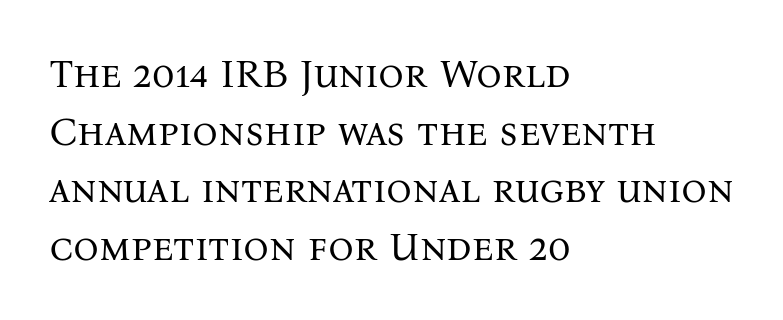
The font family rendered here belongs to the serif group. The rendering anchors every line to the left-hand side. Whoever set this chose a conventional vertical rhythm. Each letter keeps its own natural width here, so spacing adapts to shape.
